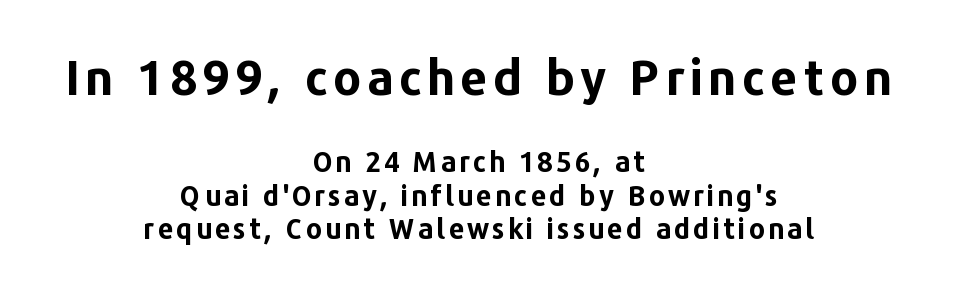
The image shows 49 px bold sans-serif type, upright; set centered, line spacing 1.2x, not underlined; the first (top) block is 1.75x larger; low stroke contrast and a medium x-height.
